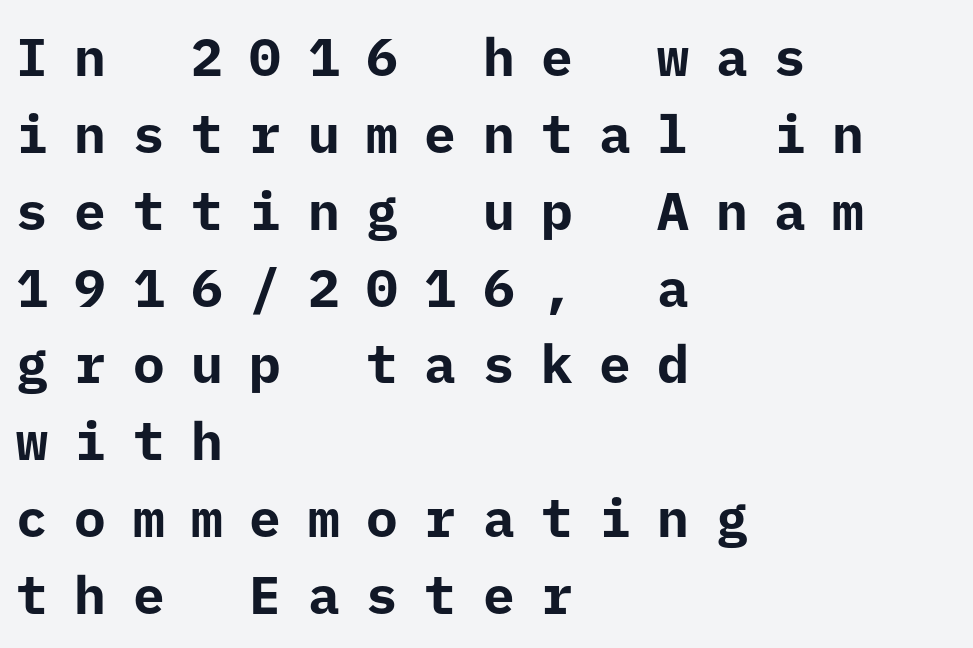
In terms of leading, this rendering sits right in the middle. The tracking reads as deliberately expanded to a designer's eye. Nope, no serifs anywhere on these letters. Each line starts at the same left margin while the right side varies. Thick stems and heavy bowls — unmistakably bold. Tall strokes in this sample are plumb rather than angled.
